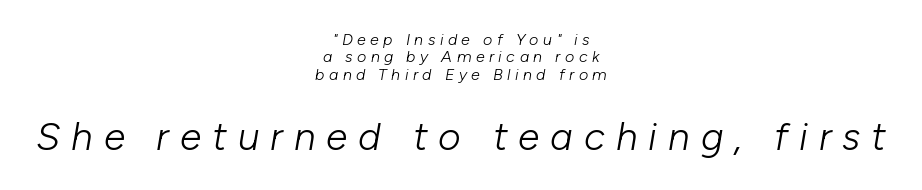
Q: Is the text bold? A: No.
Q: Is the text italic (slanted)? A: Yes, it leans right by about 10 degrees.
Q: Is the text underlined? A: No.
Q: How is the paragraph aligned? A: Centered.
Q: Is the spacing between letters normal or unusually wide? A: Unusually wide.
Q: Is the spacing between lines tight, normal or loose? A: Tight.
Q: Which block of text is set in a larger size, the first (top) or the second (bottom)? A: The second (bottom) one.
Q: Width (condensed, normal, or wide)? A: Normal.
Q: Stroke contrast? A: Low.
Q: x-height? A: Medium.
Q: Monospaced? A: No.
